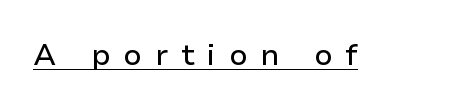
Q: Is the text italic (slanted)? A: No, it is upright.
Q: Is the typeface a serif or a sans-serif typeface? A: Sans-serif.
Q: Is the text underlined? A: Yes.
Q: Is the spacing between letters normal or unusually wide? A: Unusually wide.
Q: Width (condensed, normal, or wide)? A: Normal.
Q: Stroke contrast? A: Low.
Q: x-height? A: Medium.
Q: Monospaced? A: No.
